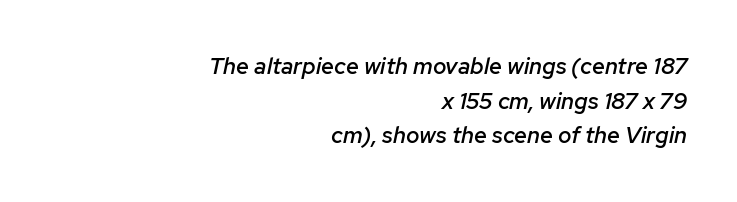
{"italic": "yes", "lean": "right", "slant_degrees": 12, "bold": "semi", "underline": "no", "align": "right", "line_spacing": "normal", "line_spacing_ratio": 1.51, "letter_spacing": "normal", "letter_spacing_em": 0.0, "glyph_px": 23}
